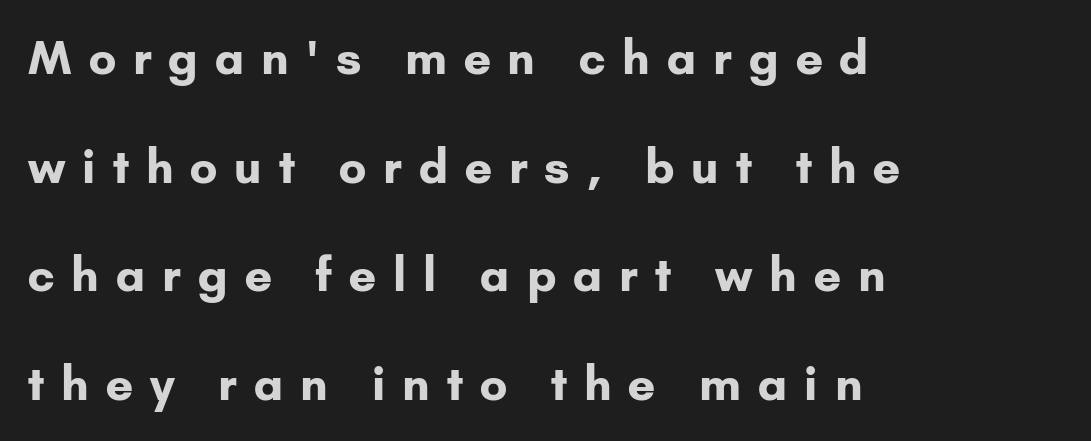
Q: Is the text bold? A: Yes.
Q: Is the text italic (slanted)? A: No, it is upright.
Q: Is the typeface a serif or a sans-serif typeface? A: Sans-serif.
Q: Is the text underlined? A: No.
Q: How is the paragraph aligned? A: Left-aligned.
Q: Is the spacing between letters normal or unusually wide? A: Unusually wide.
Q: Is the spacing between lines tight, normal or loose? A: Loose.
Q: Width (condensed, normal, or wide)? A: Normal.
Q: Stroke contrast? A: Low.
Q: x-height? A: Small.
Q: Monospaced? A: No.
